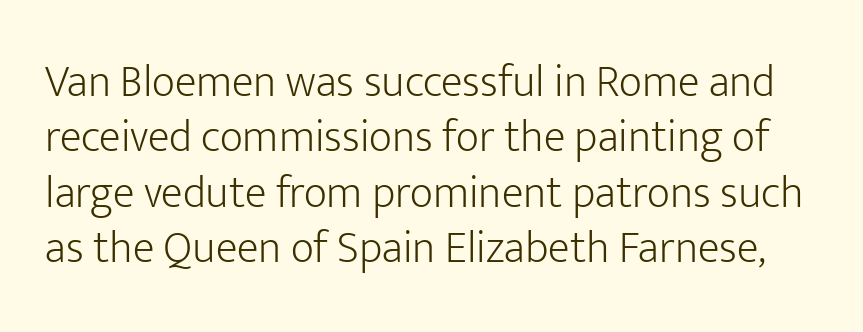
The image shows 45 px light sans-serif type, upright; set line spacing 1.23x, normal letter spacing, not underlined; low stroke contrast and a medium x-height.
